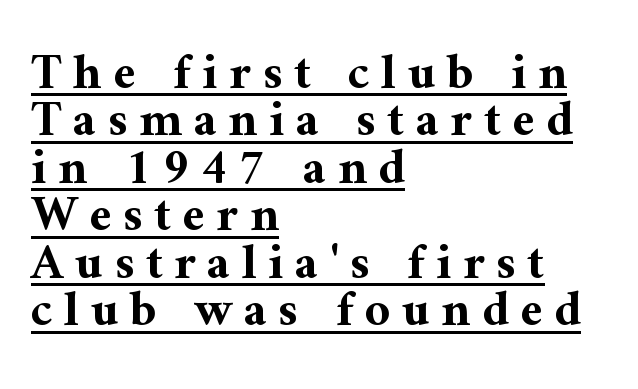
Q: Is the text bold? A: Yes.
Q: Is the text italic (slanted)? A: No, it is upright.
Q: Is the typeface a serif or a sans-serif typeface? A: Serif.
Q: Is the text underlined? A: Yes.
Q: How is the paragraph aligned? A: Left-aligned.
Q: Is the spacing between letters normal or unusually wide? A: Unusually wide.
Q: Is the spacing between lines tight, normal or loose? A: Tight.
Q: Width (condensed, normal, or wide)? A: Normal.
Q: Stroke contrast? A: Medium.
Q: x-height? A: Medium.
Q: Monospaced? A: No.
